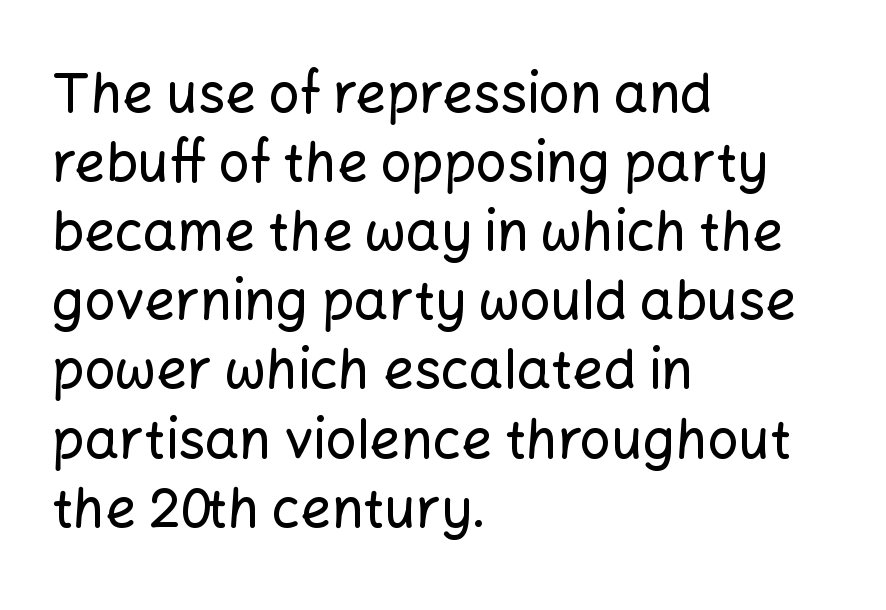
{"serif": "no", "italic": "no", "width": "normal", "stroke_contrast": "low", "x_height": "medium", "monospaced": "no", "underline": "no", "align": "left", "line_spacing": "normal", "line_spacing_ratio": 1.28, "letter_spacing": "normal", "letter_spacing_em": 0.0, "glyph_px": 54}
